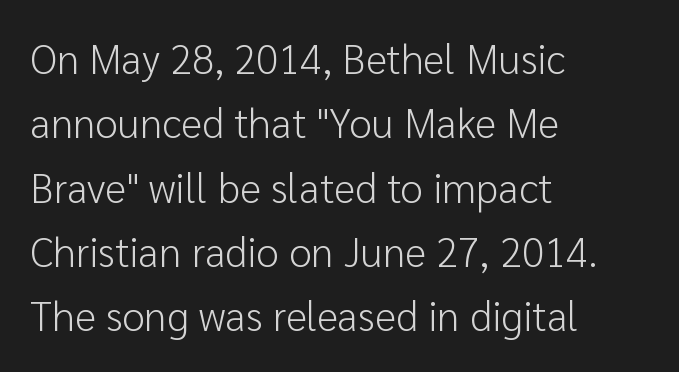
If you drew a line through each stem, it would be perfectly vertical. Examine the stroke ends and you'll find no serifs. Type without underlining. Counters stay open thanks to moderate or lighter strokes. Line starts are locked; line ends wander.
